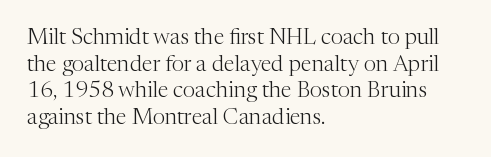
{"italic": "no", "bold": "no", "underline": "no", "align": "left", "line_spacing_ratio": 1.21, "letter_spacing": "normal", "letter_spacing_em": 0.0, "glyph_px": 22}
